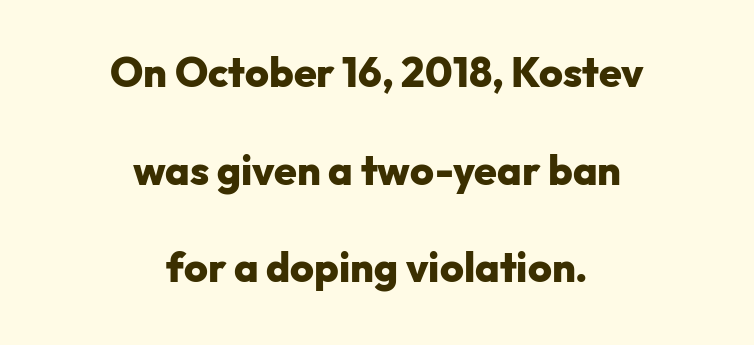
The face used here is a sans, in the tradition of grotesques and geometrics. The passage shown is not underscored anywhere. Which margin do the lines hug? Neither — every line sits in the middle. Weight check: bold — yes, fully. Students, note that the glyphs here touch the page at normal intervals.
